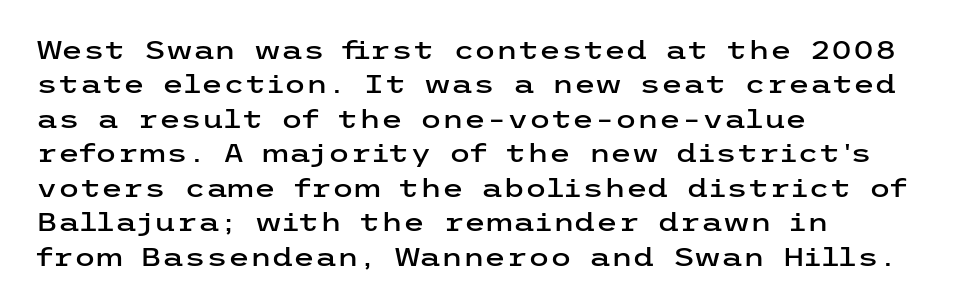
The image shows 25 px text type, upright; set left-aligned, normal line spacing (1.38x), normal letter spacing, not underlined.
